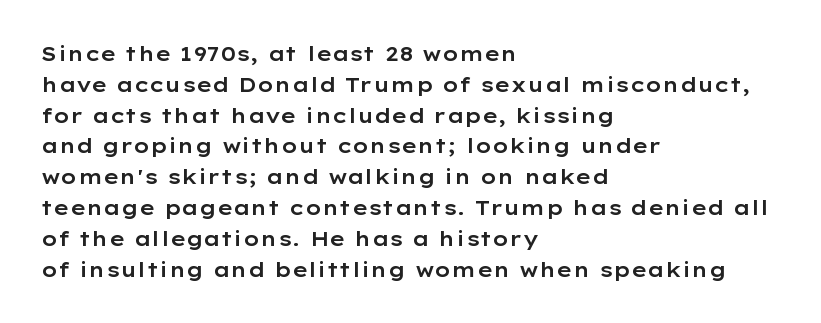
Letter spacing: default. This rendering uses left alignment, leaving the right contour irregular. The axis of the letterforms is exactly vertical. Evenly set lines give the paragraph a standard silhouette.
